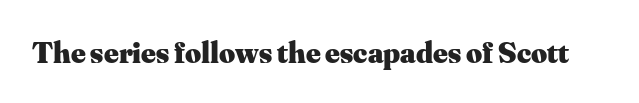
{"serif": "yes", "italic": "no", "bold": "yes", "weight": "heavy", "width": "normal", "stroke_contrast": "medium", "x_height": "small", "monospaced": "no", "underline": "no", "letter_spacing": "normal", "letter_spacing_em": 0.0, "glyph_px": 31}
